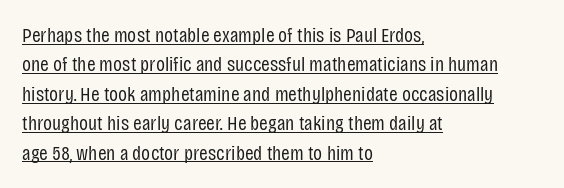
{"italic": "no", "bold": "no", "underline": "yes", "align": "left", "line_spacing": "normal", "line_spacing_ratio": 1.4, "letter_spacing": "normal", "letter_spacing_em": 0.0, "glyph_px": 21}
